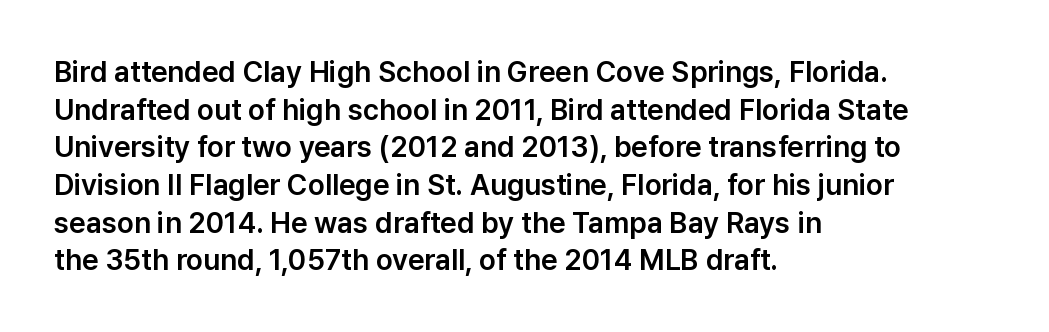
The image shows 29 px sans-serif type, upright; set left-aligned, normal line spacing (1.3x), normal letter spacing, not underlined; low stroke contrast and a medium x-height.
